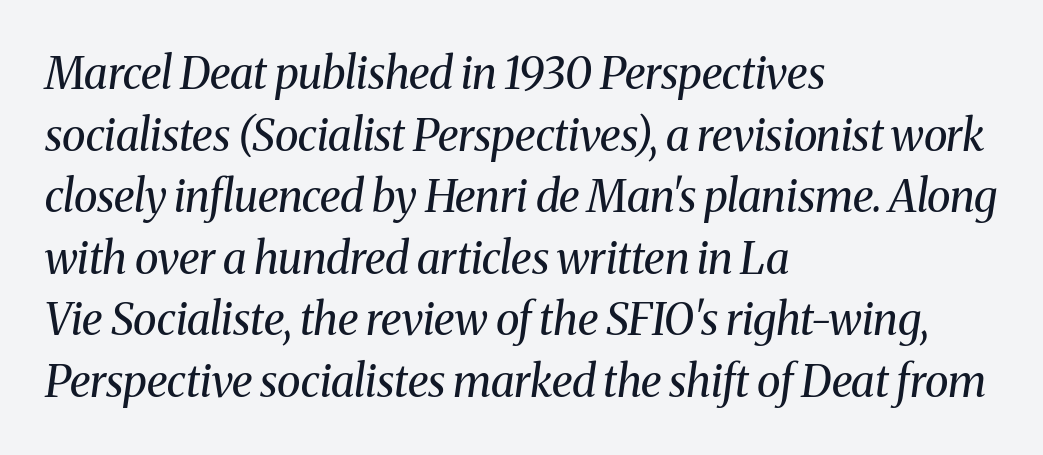
Looking at the ascenders, they clearly lean. Heaviness? Minimal to ordinary, like unemphasized prose. Here the glyphs are tracked normally, forming tight word shapes. Beneath every word, the page is bare. This sample is left-justified, so line endings fall wherever the words run out. Vertical spacing — default.
